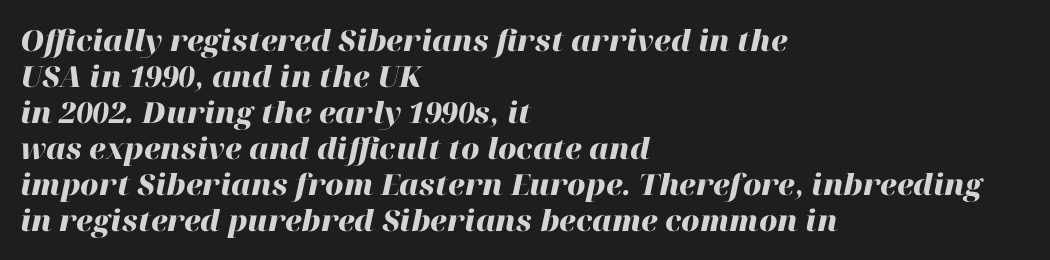
The image shows 29 px heavy type, italic (leaning right); set left-aligned, line spacing 1.24x, normal letter spacing, not underlined; high stroke contrast and a medium x-height.
